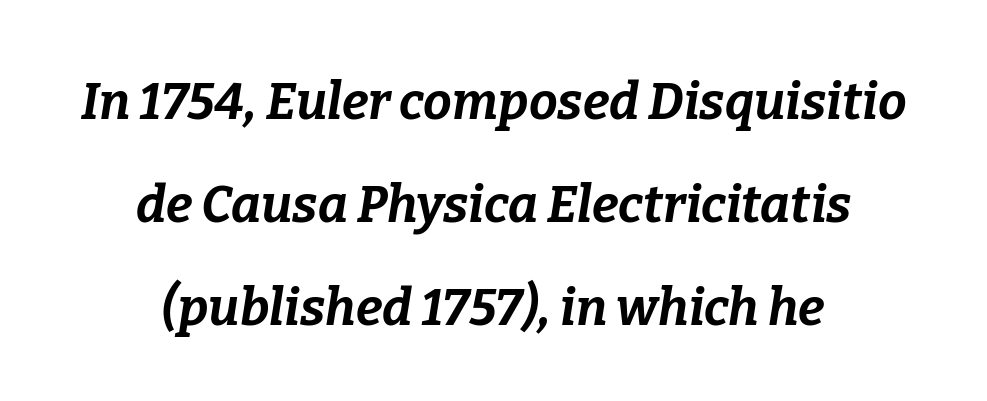
{"italic": "yes", "lean": "right", "slant_degrees": 9, "bold": "yes", "weight": "bold", "width": "normal", "stroke_contrast": "low", "x_height": "medium", "monospaced": "no", "underline": "no", "align": "center", "line_spacing": "loose", "line_spacing_ratio": 2.02, "letter_spacing": "normal", "letter_spacing_em": 0.0, "glyph_px": 51}
